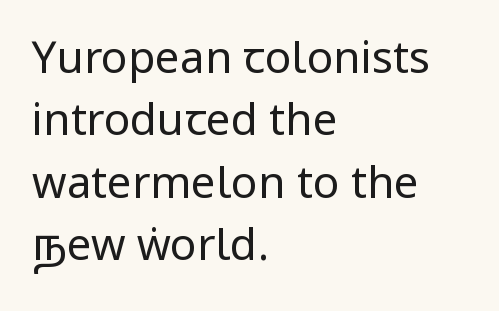
{"serif": "no", "italic": "no", "bold": "no", "weight": "regular", "width": "condensed", "stroke_contrast": "low", "x_height": "large", "monospaced": "no", "underline": "no", "align": "left", "line_spacing": "normal", "line_spacing_ratio": 1.42, "letter_spacing": "normal", "letter_spacing_em": 0.0, "glyph_px": 44}
